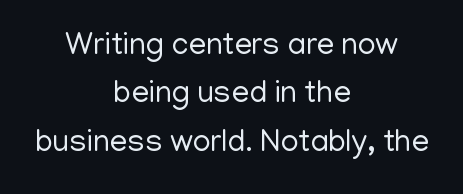
{"serif": "no", "italic": "no", "bold": "no", "weight": "regular", "width": "normal", "stroke_contrast": "low", "x_height": "medium", "monospaced": "no", "underline": "no", "align": "center", "line_spacing": "normal", "line_spacing_ratio": 1.56, "letter_spacing": "normal", "letter_spacing_em": 0.0, "glyph_px": 31}
